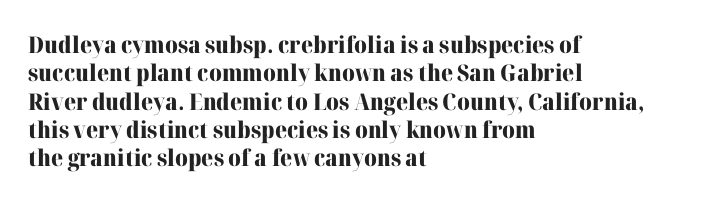
{"italic": "no", "bold": "yes", "underline": "no", "align": "left", "line_spacing_ratio": 1.23, "letter_spacing": "normal", "letter_spacing_em": 0.0, "glyph_px": 23}
